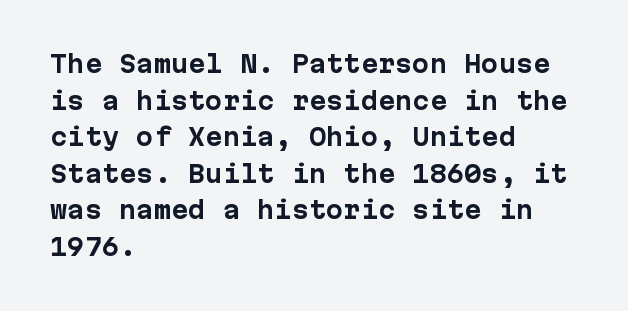
Visually the block forms a straight wall on the left and a jagged coastline on the right. The letters are bold, with thick, heavy strokes. The gap between lines stays unmarked. This sample keeps an unexceptional amount of space between lines. The horizontal fit of the characters is conventional and even. Vertical strokes here are truly vertical.
